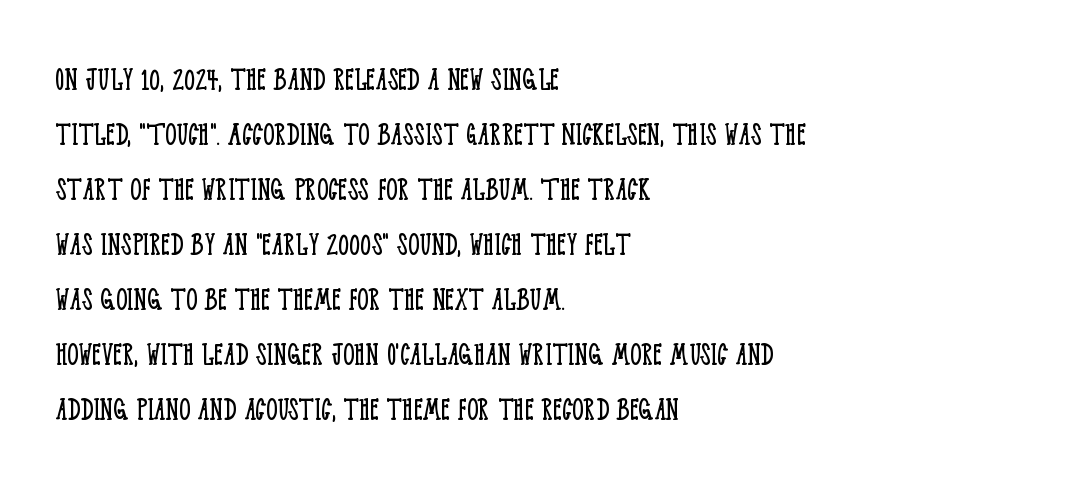
Observe the serifs anchoring each vertical stroke in this sample. Interline gaps are of average width in this sample. Letter spacing: default. Caption: face not bold, strokes unweighted.
